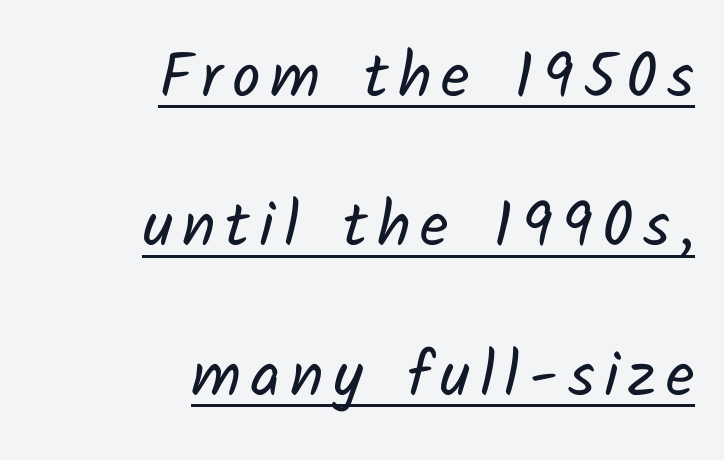
The image shows 63 px regular-weight sans-serif type; set right-aligned, loose line spacing (2.37x), underlined; low stroke contrast and a medium x-height.
